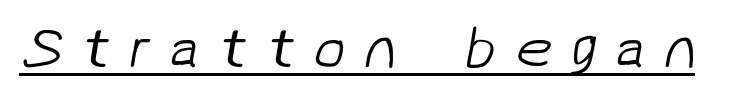
The image shows 59 px light sans-serif type; set unusually wide letter spacing (+0.31 em), underlined; low stroke contrast and a medium x-height.
